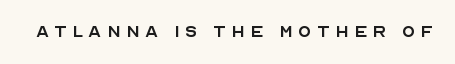
Q: Is the text bold? A: No.
Q: Is the text italic (slanted)? A: No, it is upright.
Q: Is the text underlined? A: No.
Q: Is the spacing between letters normal or unusually wide? A: Unusually wide.
